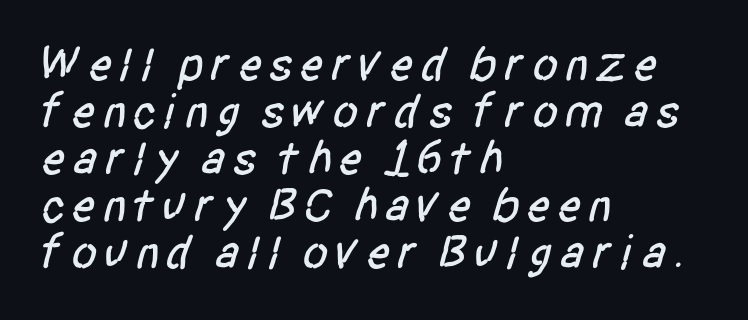
Q: Is the typeface a serif or a sans-serif typeface? A: Sans-serif.
Q: Is the text underlined? A: No.
Q: How is the paragraph aligned? A: Left-aligned.
Q: Is the spacing between lines tight, normal or loose? A: Tight.
Q: Width (condensed, normal, or wide)? A: Condensed.
Q: Stroke contrast? A: Low.
Q: x-height? A: Large.
Q: Monospaced? A: No.
